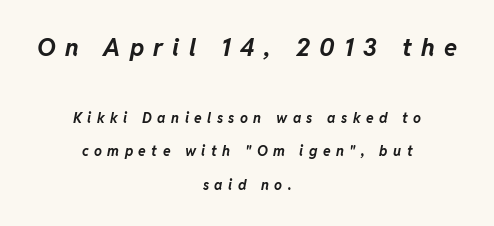
When letters slant like this, we call the style italic. These lines have a slow, spaced-out rhythm from letter to letter. The strokes are fattened all the way to bold. Beneath every word, the page is bare.
